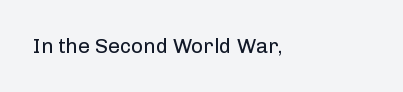
Unmarked baselines from the first word to the last. A typesetter would call this zero additional tracking. The letters look calm and open, with moderate or lighter stems. Caption: multi-line text, flush left, ragged right. This sample uses an upright cut, with every glyph sitting square on the baseline.
